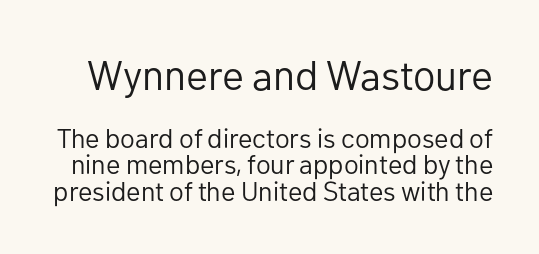
{"serif": "no", "italic": "no", "bold": "no", "weight": "regular", "width": "normal", "stroke_contrast": "low", "x_height": "medium", "monospaced": "no", "underline": "no", "line_spacing": "tight", "line_spacing_ratio": 0.98, "letter_spacing": "normal", "letter_spacing_em": 0.0, "larger_block": "first", "size_ratio": 1.52, "glyph_px": 41}
